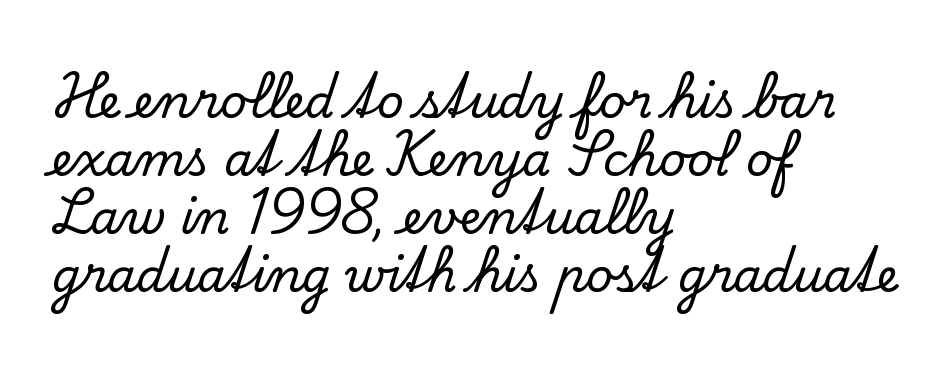
Q: Is the text italic (slanted)? A: Yes.
Q: Is the typeface a serif or a sans-serif typeface? A: Serif.
Q: Is the text underlined? A: No.
Q: How is the paragraph aligned? A: Left-aligned.
Q: Is the spacing between letters normal or unusually wide? A: Normal.
Q: Is the spacing between lines tight, normal or loose? A: Normal.
Q: Width (condensed, normal, or wide)? A: Normal.
Q: Stroke contrast? A: Low.
Q: x-height? A: Small.
Q: Monospaced? A: No.
